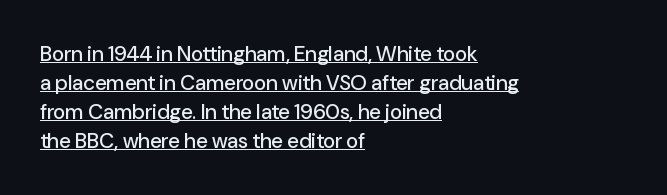
Is the block centered? No — it sits flush against the left margin. The lines sit at an ordinary, default distance from one another. When letters stand straight like this, we call the style roman or upright. In designer terms, the underline attribute is active on this setting. Nobody touched the tracking dial on this one.
